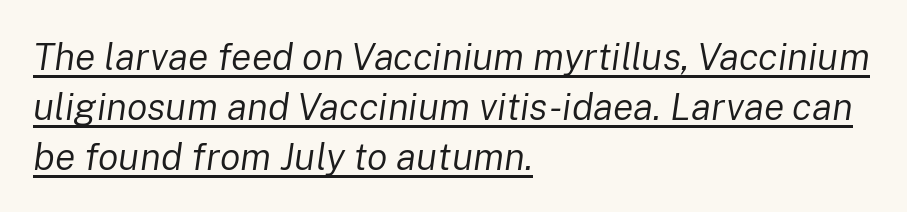
Q: Is the text bold? A: No.
Q: Is the text italic (slanted)? A: Yes, it leans right by about 8 degrees.
Q: Is the text underlined? A: Yes.
Q: How is the paragraph aligned? A: Left-aligned.
Q: Is the spacing between letters normal or unusually wide? A: Normal.
Q: Is the spacing between lines tight, normal or loose? A: Normal.
Q: Width (condensed, normal, or wide)? A: Normal.
Q: Stroke contrast? A: Low.
Q: x-height? A: Medium.
Q: Monospaced? A: No.
